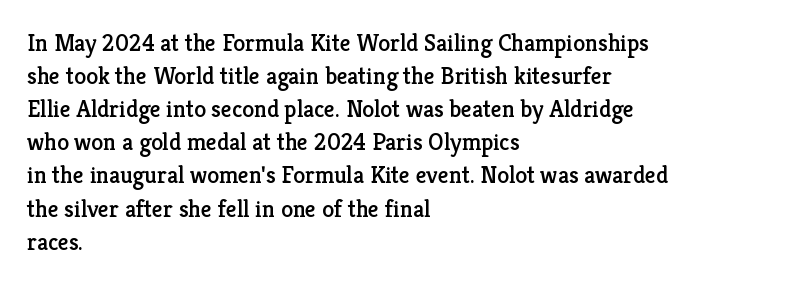
{"italic": "no", "underline": "no", "align": "left", "line_spacing": "normal", "line_spacing_ratio": 1.38, "letter_spacing": "normal", "letter_spacing_em": 0.0, "glyph_px": 24}
